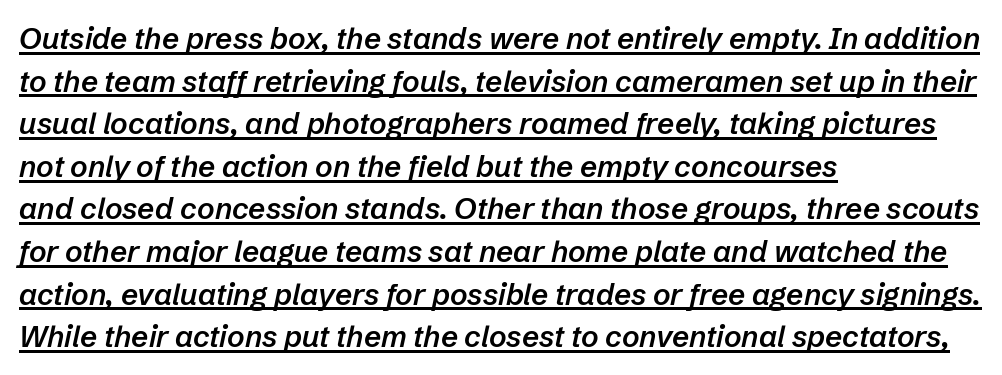
Q: Is the text bold? A: Semi-bold.
Q: Is the text italic (slanted)? A: Yes, it leans right by about 12 degrees.
Q: Is the text underlined? A: Yes.
Q: How is the paragraph aligned? A: Left-aligned.
Q: Is the spacing between letters normal or unusually wide? A: Normal.
Q: Is the spacing between lines tight, normal or loose? A: Normal.
Q: Width (condensed, normal, or wide)? A: Normal.
Q: Stroke contrast? A: Low.
Q: x-height? A: Medium.
Q: Monospaced? A: No.
